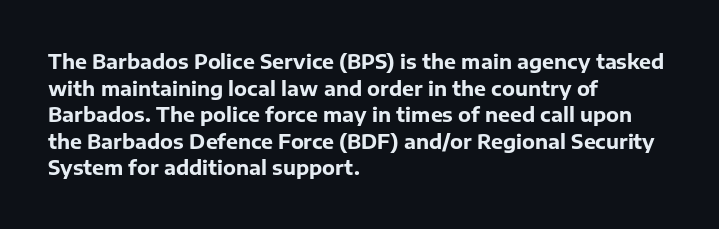
The typography opts for an upright posture over an oblique one. A classic flush-left, rag-right setting is used for this passage. Words appear dense and cohesive because spacing is normal. A full-strength bold gives these letters their thick strokes. Rule under the text: the space is simply empty.
